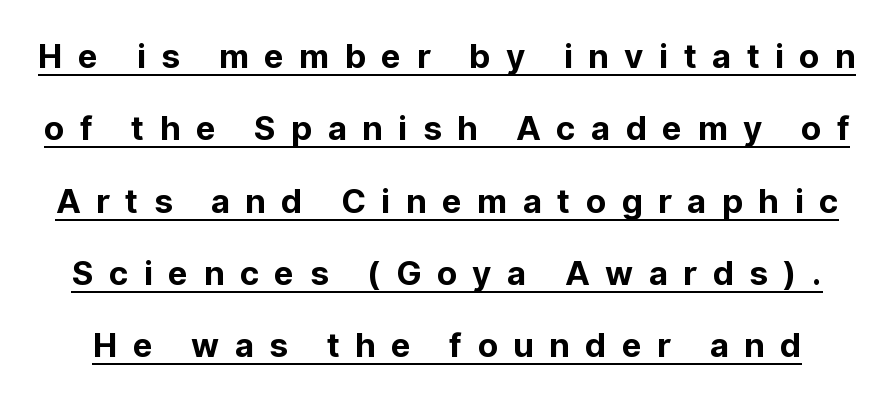
Q: Is the text bold? A: Yes.
Q: Is the text italic (slanted)? A: No, it is upright.
Q: Is the typeface a serif or a sans-serif typeface? A: Sans-serif.
Q: Is the text underlined? A: Yes.
Q: Is the spacing between letters normal or unusually wide? A: Unusually wide.
Q: Is the spacing between lines tight, normal or loose? A: Loose.
Q: Width (condensed, normal, or wide)? A: Normal.
Q: Stroke contrast? A: Low.
Q: x-height? A: Medium.
Q: Monospaced? A: No.
